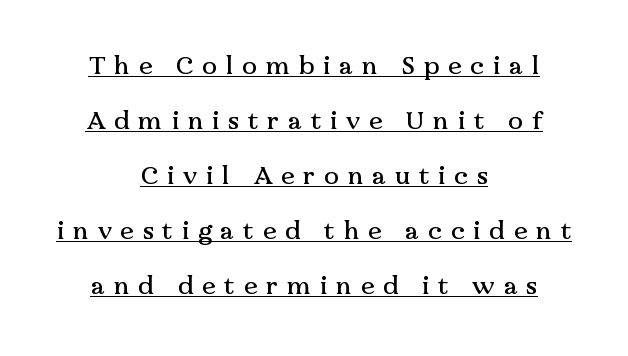
{"italic": "no", "underline": "yes", "align": "center", "line_spacing": "loose", "line_spacing_ratio": 2.2, "letter_spacing": "wide", "letter_spacing_em": 0.35, "glyph_px": 25}
